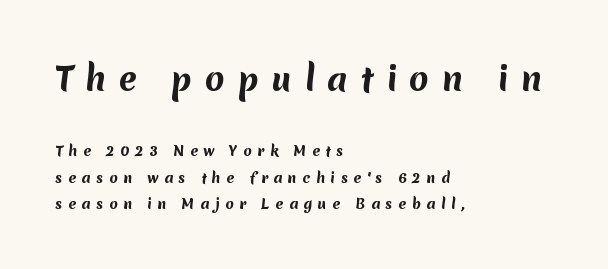
The image shows 32 px bold sans-serif type; set left-aligned, line spacing 1.87x, unusually wide letter spacing (+0.39 em), not underlined; the first (top) block is 2.29x larger; medium stroke contrast and a medium x-height.
